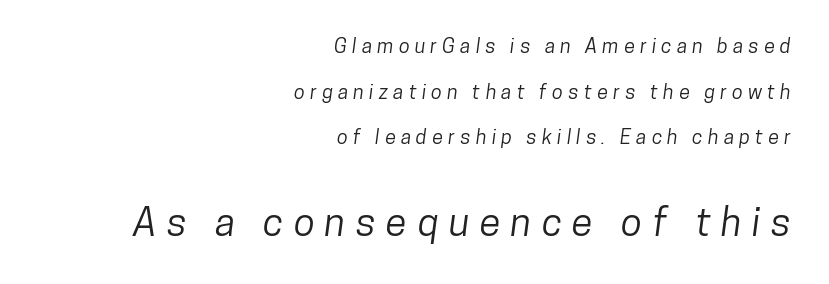
{"serif": "no", "width": "condensed", "stroke_contrast": "low", "x_height": "medium", "monospaced": "no", "underline": "no", "align": "right", "line_spacing": "loose", "line_spacing_ratio": 2.28, "letter_spacing": "wide", "letter_spacing_em": 0.26, "larger_block": "second", "size_ratio": 1.95, "glyph_px": 39}
